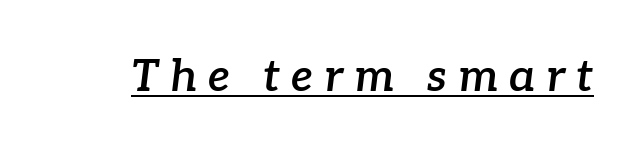
{"serif": "yes", "italic": "yes", "lean": "right", "slant_degrees": 7, "bold": "semi", "weight": "semibold", "width": "normal", "stroke_contrast": "low", "x_height": "medium", "monospaced": "no", "underline": "yes", "letter_spacing": "wide", "letter_spacing_em": 0.24, "glyph_px": 45}
